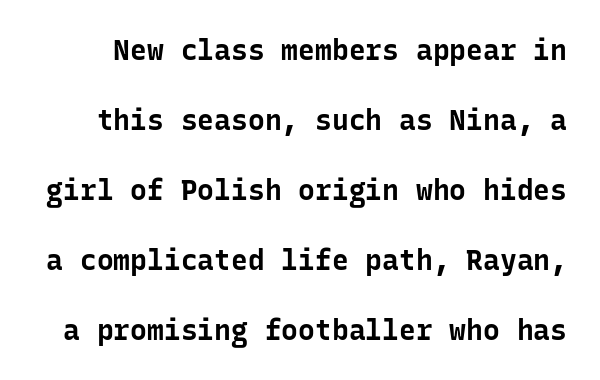
{"serif": "no", "italic": "no", "bold": "yes", "weight": "bold", "width": "normal", "stroke_contrast": "low", "x_height": "medium", "monospaced": "yes", "underline": "no", "line_spacing": "loose", "line_spacing_ratio": 2.5, "letter_spacing": "normal", "letter_spacing_em": 0.0, "glyph_px": 28}
